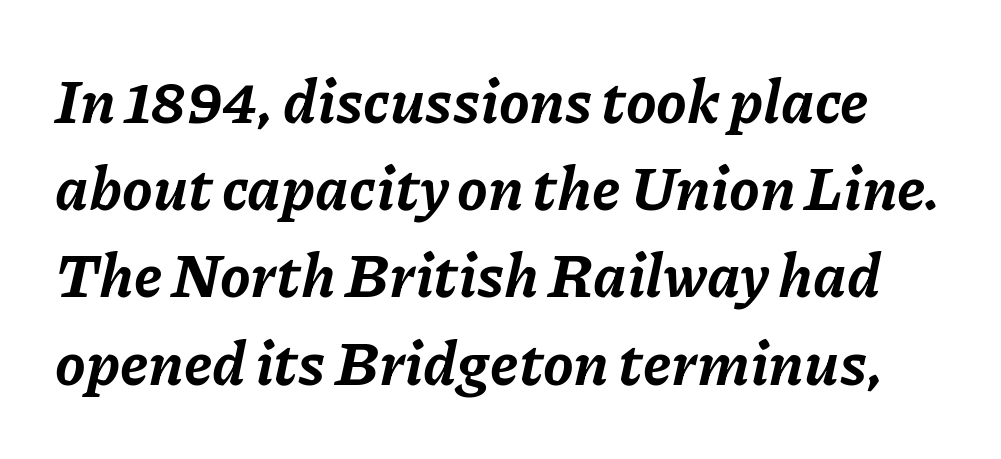
{"italic": "yes", "lean": "right", "slant_degrees": 11, "bold": "yes", "weight": "bold", "width": "normal", "stroke_contrast": "low", "x_height": "medium", "monospaced": "no", "underline": "no", "line_spacing": "normal", "line_spacing_ratio": 1.43, "letter_spacing": "normal", "letter_spacing_em": 0.0, "glyph_px": 61}
